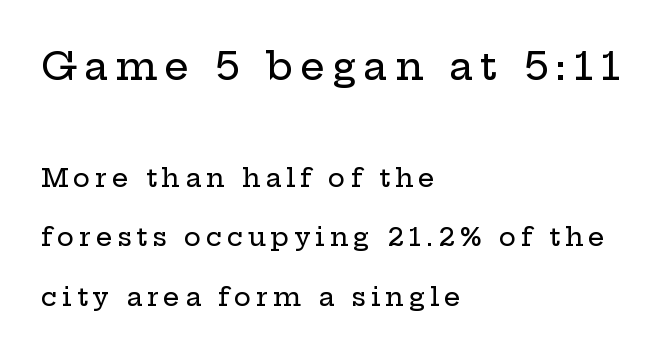
Q: Is the text italic (slanted)? A: No, it is upright.
Q: Is the typeface a serif or a sans-serif typeface? A: Serif.
Q: Is the text underlined? A: No.
Q: How is the paragraph aligned? A: Left-aligned.
Q: Is the spacing between lines tight, normal or loose? A: Loose.
Q: Which block of text is set in a larger size, the first (top) or the second (bottom)? A: The first (top) one.
Q: Width (condensed, normal, or wide)? A: Wide.
Q: Stroke contrast? A: Low.
Q: x-height? A: Medium.
Q: Monospaced? A: No.
